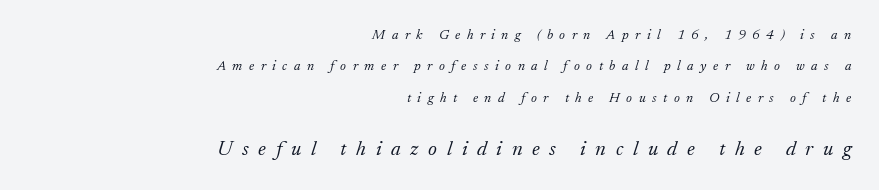
Does extra space separate the letters? Yes, quite a lot of it. The typesetter chose a ragged-left arrangement here. The lines are spread far apart with generous leading. In terms of posture, this sample is oblique. A quiet, ordinary-to-light weight characterises the typeface.
